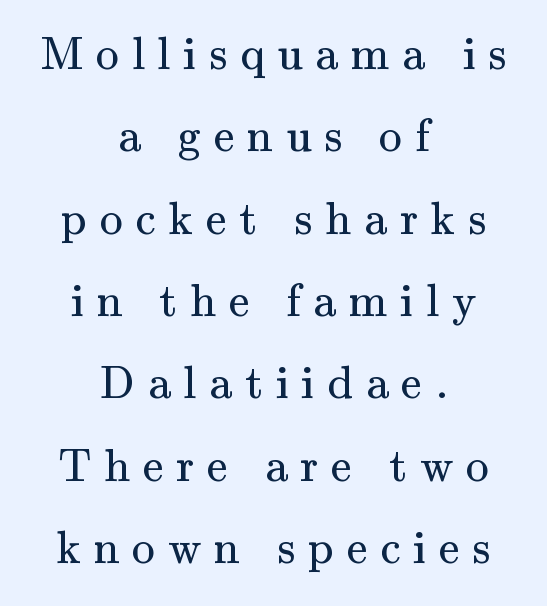
The image shows 46 px regular-weight serif type, upright; set centered, line spacing 1.79x, unusually wide letter spacing (+0.28 em), not underlined; medium stroke contrast and a small x-height.
